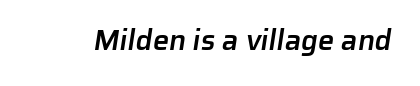
The image shows 29 px semibold sans-serif type; set normal letter spacing, not underlined; low stroke contrast and a medium x-height.
